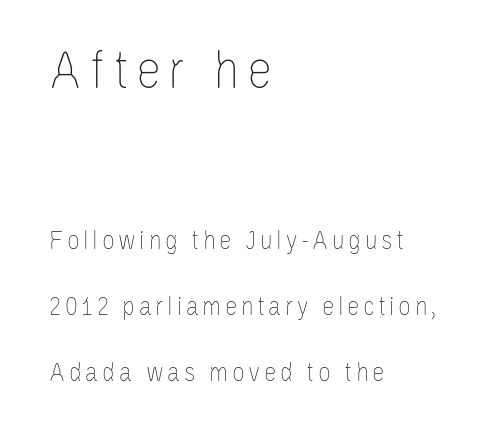
{"italic": "no", "bold": "no", "weight": "thin", "width": "condensed", "stroke_contrast": "low", "x_height": "large", "monospaced": "no", "underline": "no", "align": "left", "line_spacing": "loose", "line_spacing_ratio": 2.37, "larger_block": "first", "size_ratio": 2.04, "glyph_px": 57}
